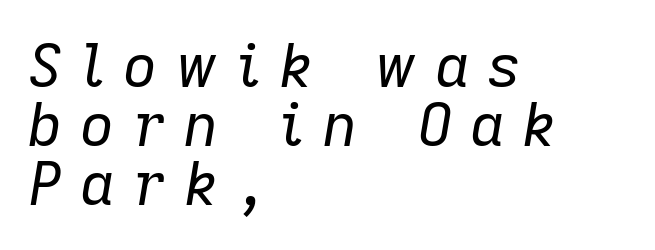
{"italic": "yes", "lean": "right", "slant_degrees": 9, "bold": "no", "weight": "regular", "width": "normal", "stroke_contrast": "low", "x_height": "medium", "monospaced": "no", "underline": "no", "align": "left", "line_spacing": "tight", "line_spacing_ratio": 0.98, "letter_spacing": "wide", "letter_spacing_em": 0.29, "glyph_px": 60}
